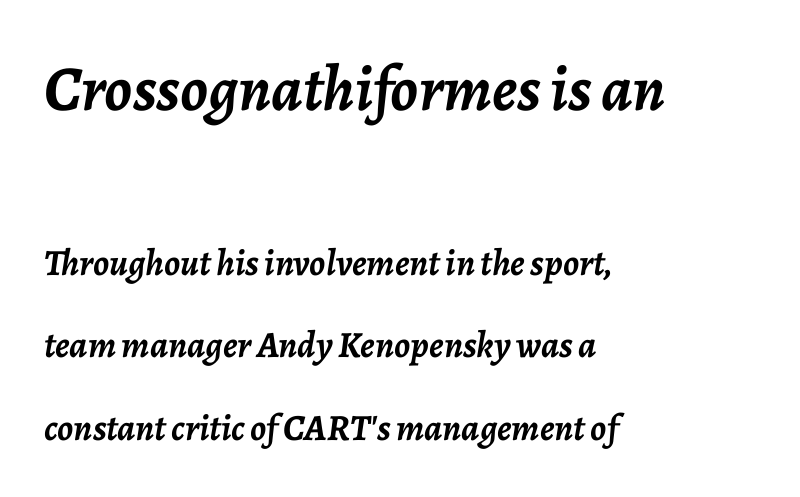
Tracking here is standard; glyphs follow each other at the usual distance. Does the leading feel generous? Absolutely, it's lavish. A clean baseline with only descenders dipping below it. The typesetting leans heavy: a genuine bold.
